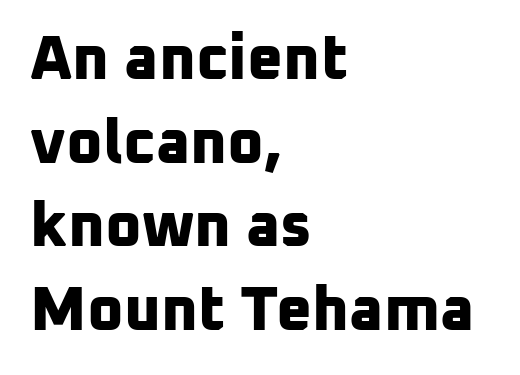
Q: Is the text bold? A: Yes.
Q: Is the typeface a serif or a sans-serif typeface? A: Sans-serif.
Q: Is the text underlined? A: No.
Q: How is the paragraph aligned? A: Left-aligned.
Q: Is the spacing between letters normal or unusually wide? A: Normal.
Q: Is the spacing between lines tight, normal or loose? A: Normal.
Q: Width (condensed, normal, or wide)? A: Normal.
Q: Stroke contrast? A: Low.
Q: x-height? A: Medium.
Q: Monospaced? A: No.
